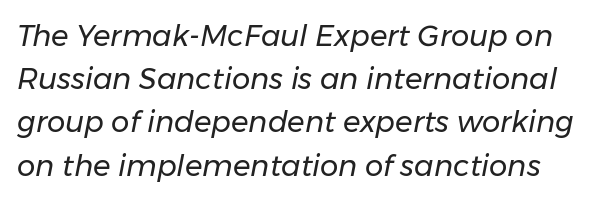
Does extra space separate the letters? No, they use regular spacing. A quiet, ordinary-to-light weight characterises the typeface. The face used here is proportionally spaced, like ordinary book or web type. This rendering features lettering with no underline. The lines sit at an ordinary, default distance from one another.
